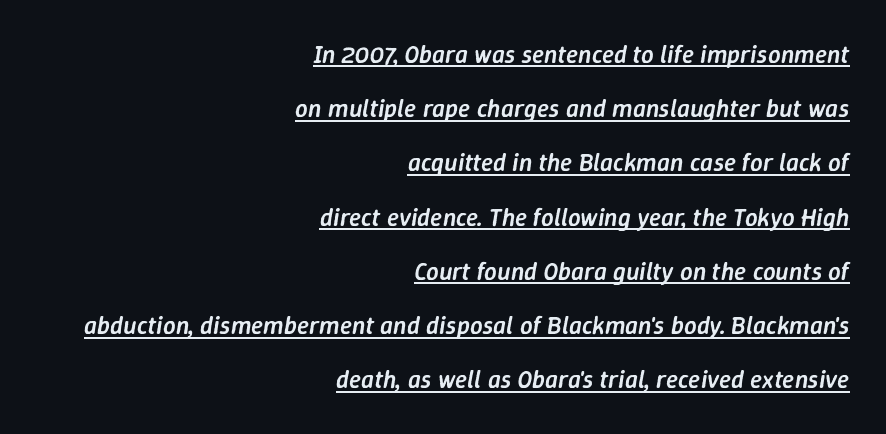
{"italic": "yes", "lean": "right", "slant_degrees": 9, "bold": "semi", "underline": "yes", "align": "right", "line_spacing": "loose", "line_spacing_ratio": 2.17, "letter_spacing": "normal", "letter_spacing_em": 0.0, "glyph_px": 25}
